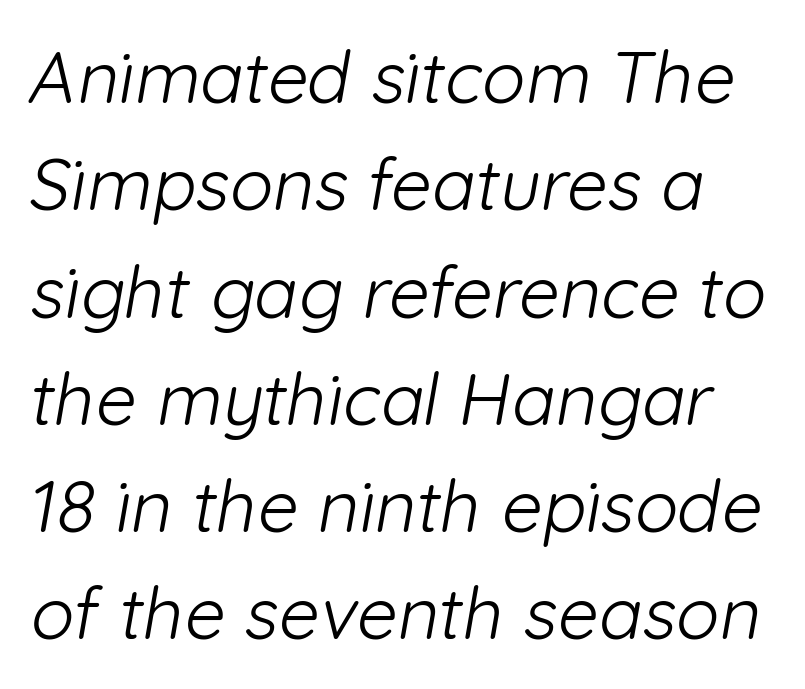
{"serif": "no", "bold": "no", "weight": "light", "width": "normal", "stroke_contrast": "low", "x_height": "medium", "monospaced": "no", "underline": "no", "line_spacing": "normal", "line_spacing_ratio": 1.49, "letter_spacing": "normal", "letter_spacing_em": 0.0, "glyph_px": 72}
